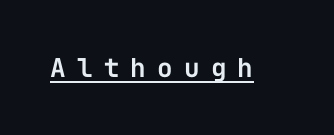
The image shows 26 px text type, upright; set unusually wide letter spacing (+0.43 em), underlined.
